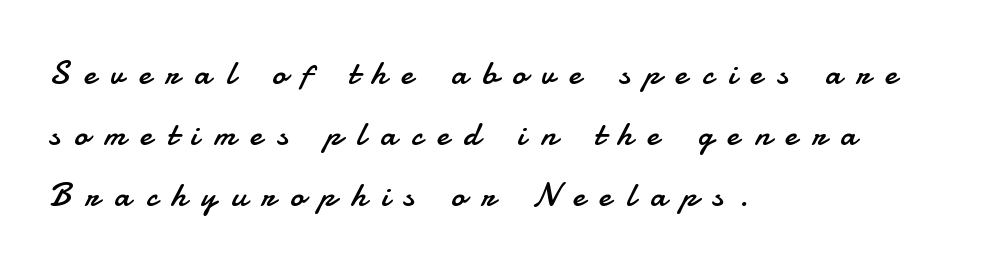
The image shows 34 px regular-weight sans-serif type; set left-aligned, line spacing 1.8x, unusually wide letter spacing (+0.44 em), not underlined; low stroke contrast and a small x-height.
